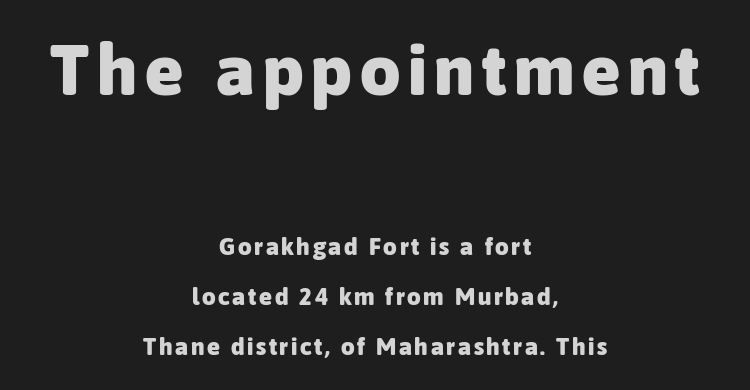
The vertical gap from one line to the next is large. Typesetter's note: full bold, strokes at maximum text heaviness. Unlike a traditional serif, this face leaves its strokes unadorned. Spacing verdict: proportional, widths tailored to each character.
